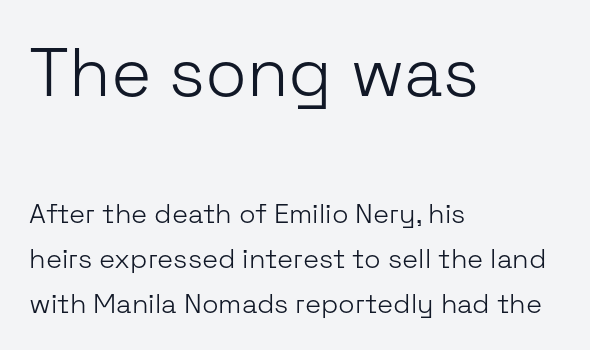
The image shows 68 px light sans-serif type, upright; set left-aligned, normal line spacing (1.66x), normal letter spacing, not underlined; the first (top) block is 2.52x larger; low stroke contrast and a medium x-height.
